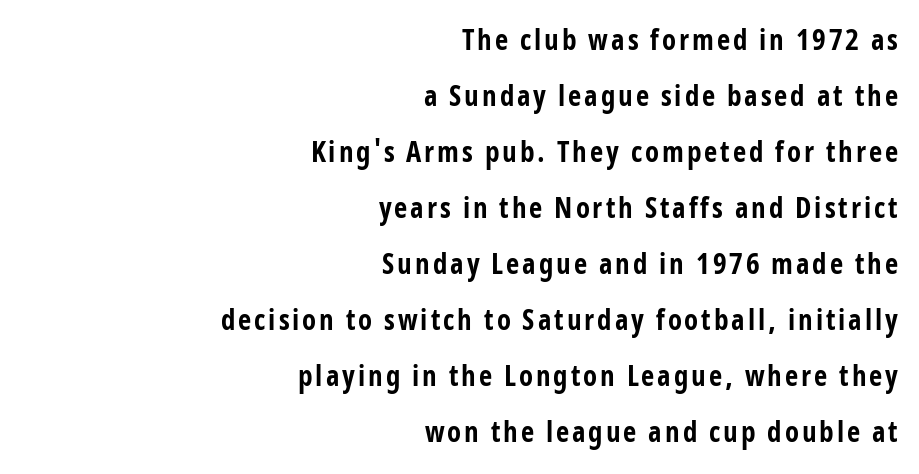
The image shows 29 px bold, condensed sans-serif type, upright; set right-aligned, loose line spacing (1.93x), not underlined; low stroke contrast and a medium x-height.
